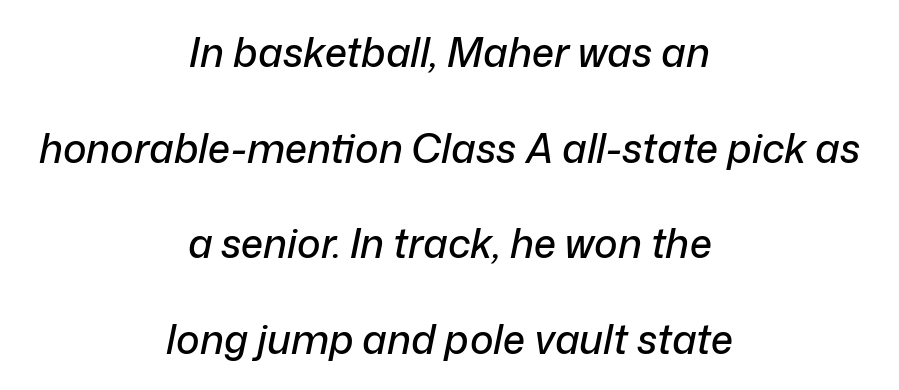
These lines stack symmetrically, like a column narrowing and widening about its center. Is the type slanted? Yes — the strokes lean at a clear angle. The baseline area is clear. The rendering uses a large line-height, opening up the rows. Nothing unusual about the tracking: characters are spaced as the font intends.
